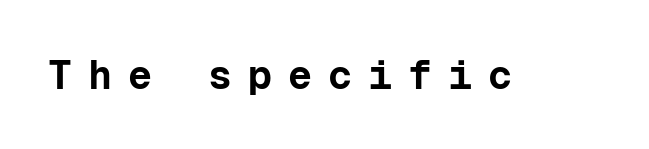
Q: Is the text bold? A: Yes.
Q: Is the text italic (slanted)? A: No, it is upright.
Q: Is the typeface a serif or a sans-serif typeface? A: Sans-serif.
Q: Is the text underlined? A: No.
Q: Is the spacing between letters normal or unusually wide? A: Unusually wide.
Q: Width (condensed, normal, or wide)? A: Normal.
Q: Stroke contrast? A: Low.
Q: x-height? A: Medium.
Q: Monospaced? A: Yes.
